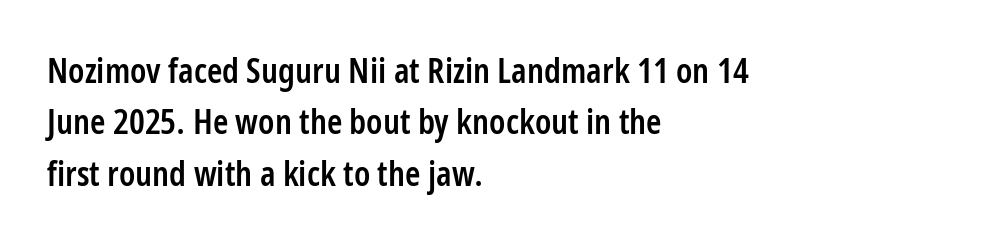
{"serif": "no", "italic": "no", "bold": "semi", "weight": "semibold", "width": "condensed", "stroke_contrast": "low", "x_height": "medium", "monospaced": "no", "underline": "no", "align": "left", "line_spacing": "normal", "line_spacing_ratio": 1.47, "letter_spacing": "normal", "letter_spacing_em": 0.0, "glyph_px": 35}
